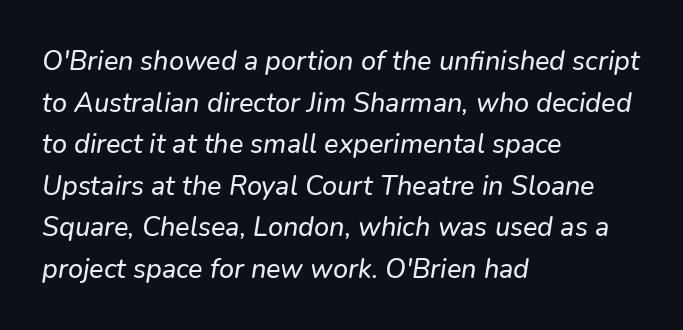
{"italic": "yes", "lean": "right", "slant_degrees": 9, "underline": "no", "align": "left", "line_spacing": "normal", "line_spacing_ratio": 1.54, "letter_spacing": "normal", "letter_spacing_em": 0.0, "glyph_px": 27}
